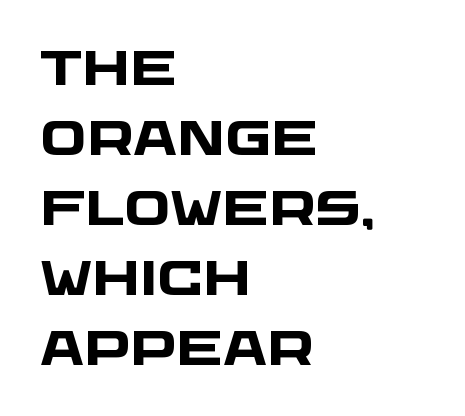
{"serif": "no", "bold": "yes", "weight": "heavy", "width": "wide", "stroke_contrast": "low", "x_height": "large", "monospaced": "no", "underline": "no", "align": "left", "line_spacing": "normal", "line_spacing_ratio": 1.43, "letter_spacing": "normal", "letter_spacing_em": 0.0, "glyph_px": 49}
